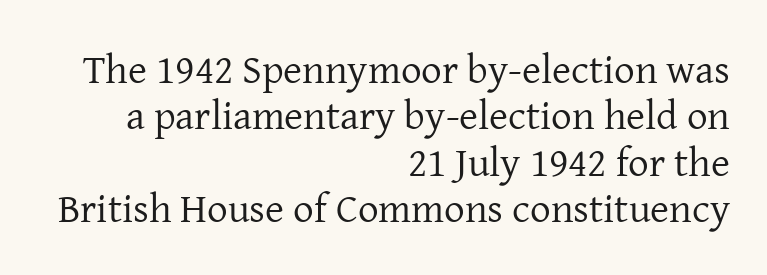
The image shows 41 px regular-weight serif type, upright; set right-aligned, tight line spacing (1.13x), normal letter spacing, not underlined; low stroke contrast and a medium x-height.
